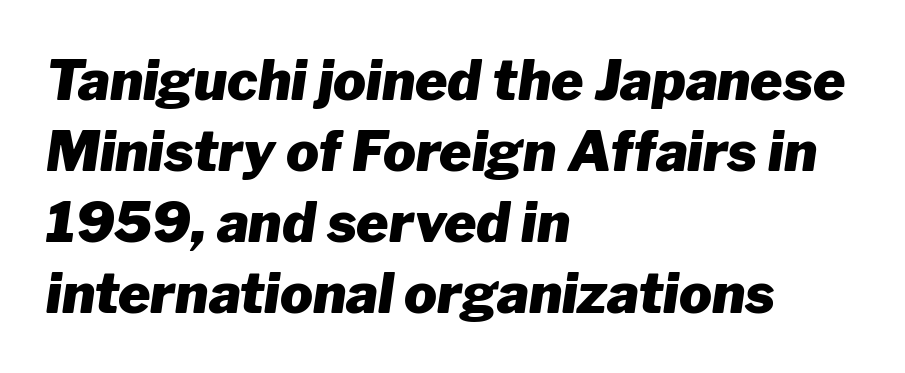
Q: Is the text bold? A: Yes.
Q: Is the text italic (slanted)? A: Yes, it leans right by about 8 degrees.
Q: Is the text underlined? A: No.
Q: How is the paragraph aligned? A: Left-aligned.
Q: Is the spacing between letters normal or unusually wide? A: Normal.
Q: Is the spacing between lines tight, normal or loose? A: Normal.
Q: Width (condensed, normal, or wide)? A: Normal.
Q: Stroke contrast? A: Low.
Q: x-height? A: Medium.
Q: Monospaced? A: No.
